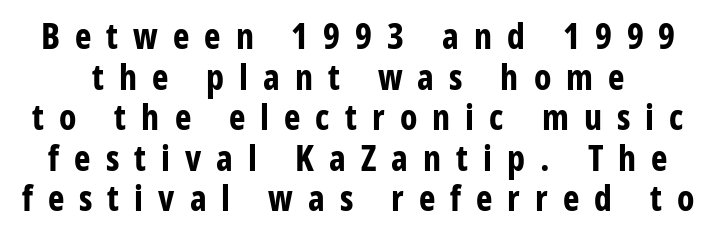
Q: Is the text bold? A: Yes.
Q: Is the text italic (slanted)? A: No, it is upright.
Q: Is the typeface a serif or a sans-serif typeface? A: Sans-serif.
Q: Is the text underlined? A: No.
Q: Is the spacing between letters normal or unusually wide? A: Unusually wide.
Q: Width (condensed, normal, or wide)? A: Condensed.
Q: Stroke contrast? A: Low.
Q: x-height? A: Medium.
Q: Monospaced? A: No.
